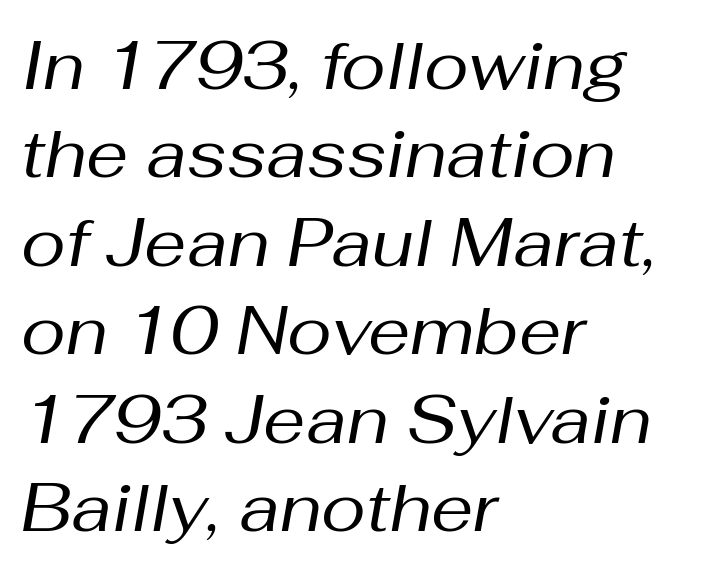
The image shows 67 px regular-weight type, italic (leaning right); set left-aligned, normal line spacing (1.32x), normal letter spacing, not underlined; medium stroke contrast and a medium x-height.
